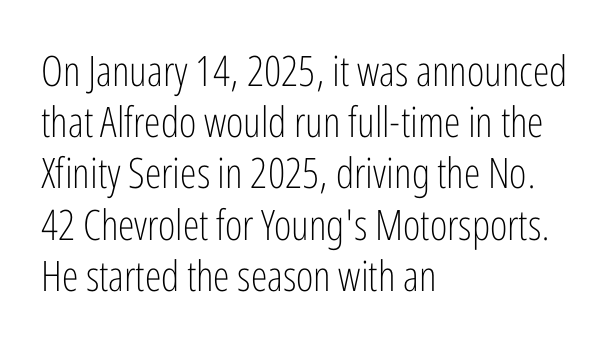
The ragged edge is on the right, which tells us the setting is flush left. The text was rendered using a sans face with plain stroke endings. No italicization has been applied; the sample stays upright. Descender tails drop into unmarked territory. The face used here is rendered with its standard letterfit. You could not count columns in this text — the font is proportionally spaced.
